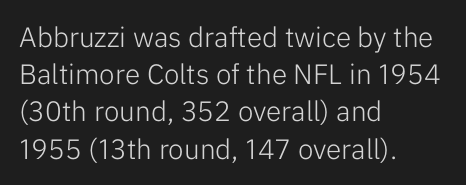
{"serif": "no", "italic": "no", "bold": "no", "weight": "light", "width": "normal", "stroke_contrast": "low", "x_height": "medium", "monospaced": "no", "underline": "no", "align": "left", "line_spacing": "normal", "line_spacing_ratio": 1.33, "letter_spacing": "normal", "letter_spacing_em": 0.0, "glyph_px": 28}
